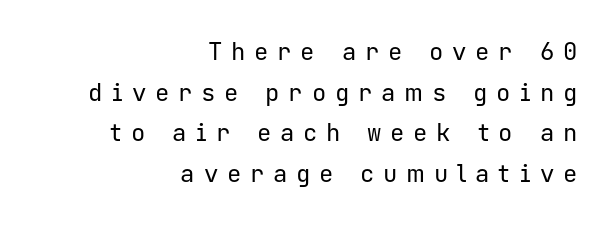
Regular leading. Is the type heavy? It reads as light-to-regular instead. The space directly below the letters is spotless. No italicization has been applied; the sample stays upright.
